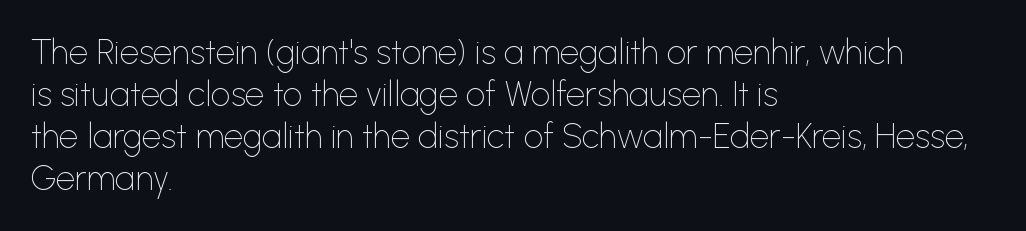
{"serif": "no", "italic": "no", "bold": "no", "weight": "thin", "width": "normal", "stroke_contrast": "low", "x_height": "medium", "monospaced": "no", "underline": "no", "align": "left", "line_spacing_ratio": 1.24, "letter_spacing": "normal", "letter_spacing_em": 0.0, "glyph_px": 34}
